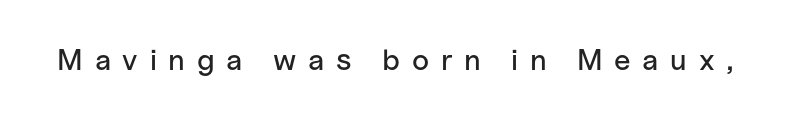
A sans-serif font was chosen for this passage. Character widths vary here, with narrow letters taking less room than wide ones. The words here are not underlined. There is plenty of visible air inserted between adjacent glyphs.
